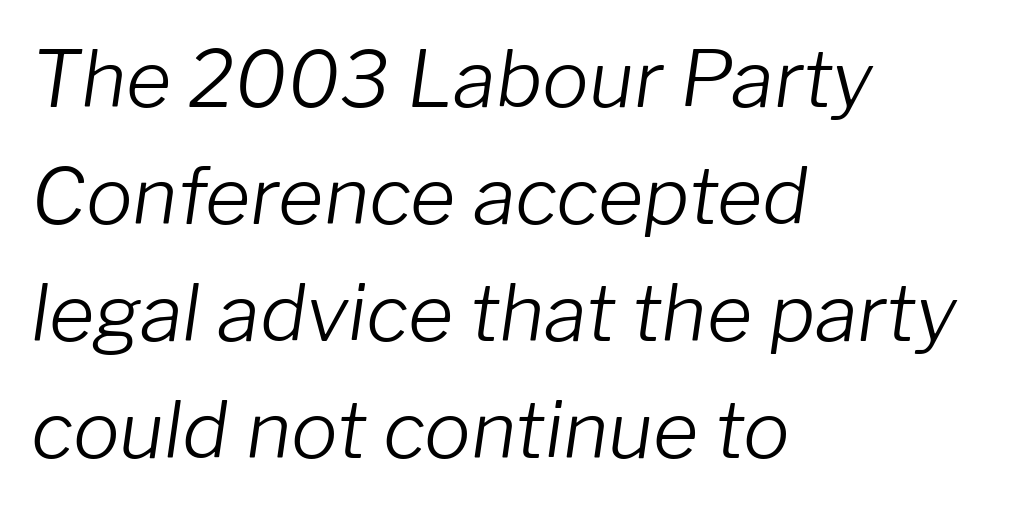
The image shows 78 px light type, italic (leaning right); set left-aligned, normal line spacing (1.5x), normal letter spacing, not underlined; low stroke contrast and a medium x-height.
